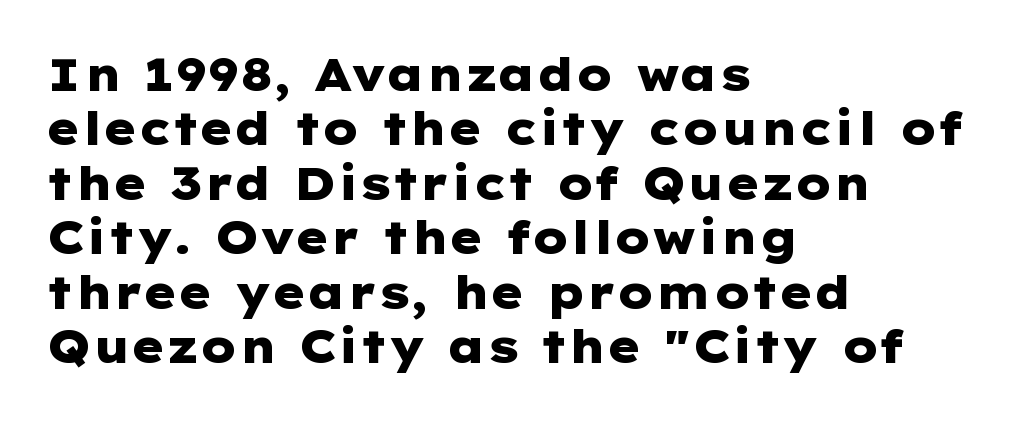
{"serif": "no", "italic": "no", "bold": "yes", "weight": "heavy", "width": "wide", "stroke_contrast": "low", "x_height": "medium", "underline": "no", "align": "left", "line_spacing_ratio": 1.21, "letter_spacing": "normal", "letter_spacing_em": 0.0, "glyph_px": 45}
